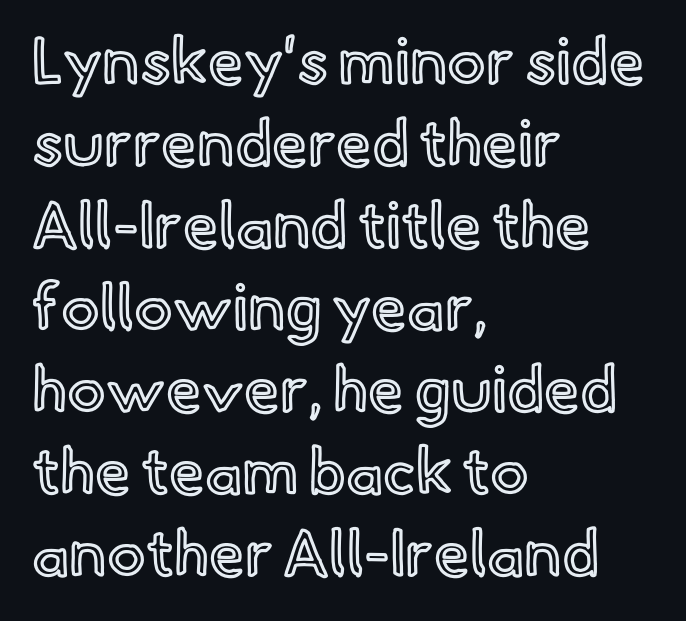
When letters stand straight like this, we call the style roman or upright. Short and long lines alike share a common starting point at left. Notice how descenders clear the ascenders below comfortably — that's standard leading. The foot of each line stays bare and open. This sample uses plain, unmodified letter spacing.
